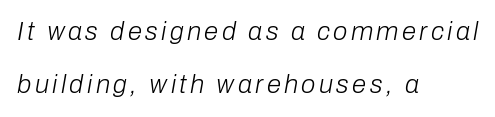
Q: Is the text bold? A: No.
Q: Is the text italic (slanted)? A: Yes, it leans right by about 10 degrees.
Q: Is the text underlined? A: No.
Q: How is the paragraph aligned? A: Left-aligned.
Q: Is the spacing between lines tight, normal or loose? A: Loose.
